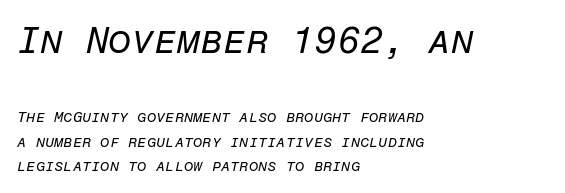
{"italic": "yes", "lean": "right", "slant_degrees": 12, "bold": "no", "weight": "regular", "width": "normal", "stroke_contrast": "low", "x_height": "medium", "monospaced": "yes", "underline": "no", "align": "left", "line_spacing": "normal", "line_spacing_ratio": 1.64, "letter_spacing": "normal", "letter_spacing_em": 0.0, "larger_block": "first", "size_ratio": 2.47, "glyph_px": 37}
